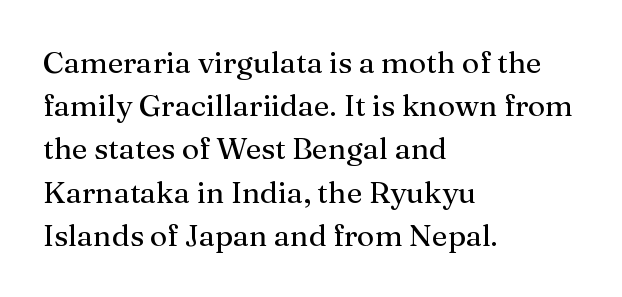
Q: Is the text bold? A: No.
Q: Is the text italic (slanted)? A: No, it is upright.
Q: Is the typeface a serif or a sans-serif typeface? A: Serif.
Q: Is the text underlined? A: No.
Q: How is the paragraph aligned? A: Left-aligned.
Q: Is the spacing between letters normal or unusually wide? A: Normal.
Q: Is the spacing between lines tight, normal or loose? A: Normal.
Q: Width (condensed, normal, or wide)? A: Normal.
Q: Stroke contrast? A: Medium.
Q: x-height? A: Medium.
Q: Monospaced? A: No.
